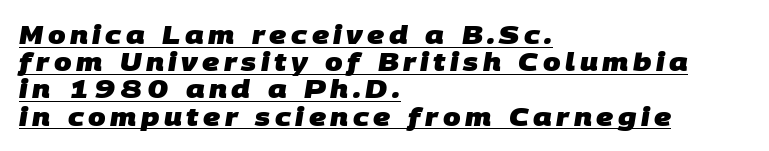
{"bold": "yes", "underline": "yes", "align": "left", "line_spacing": "tight", "line_spacing_ratio": 1.09, "glyph_px": 25}
